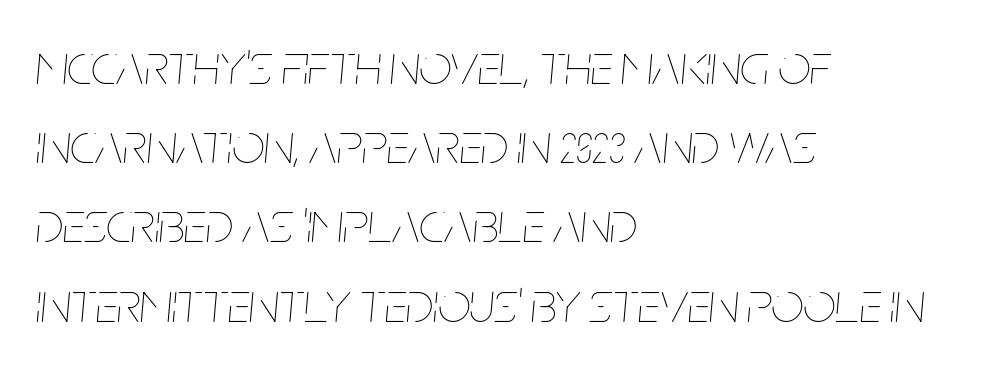
{"italic": "yes", "lean": "right", "slant_degrees": 5, "bold": "no", "weight": "thin", "width": "condensed", "stroke_contrast": "low", "x_height": "large", "monospaced": "no", "underline": "no", "align": "left", "line_spacing": "normal", "line_spacing_ratio": 1.39, "letter_spacing": "normal", "letter_spacing_em": 0.0, "glyph_px": 57}
